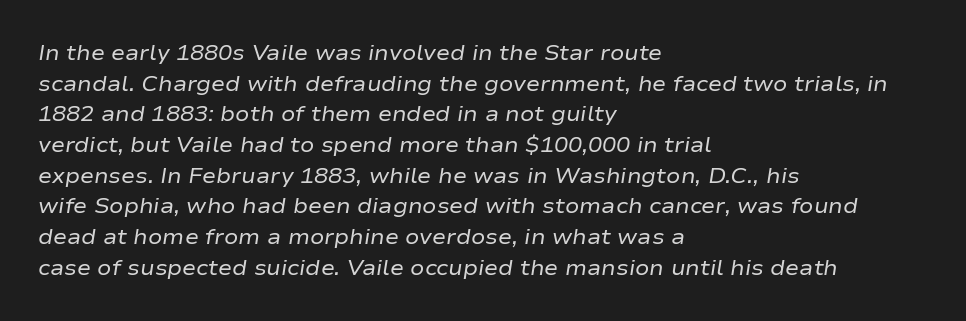
Q: Is the text bold? A: No.
Q: Is the text italic (slanted)? A: Yes, it leans right by about 9 degrees.
Q: Is the text underlined? A: No.
Q: How is the paragraph aligned? A: Left-aligned.
Q: Is the spacing between letters normal or unusually wide? A: Normal.
Q: Is the spacing between lines tight, normal or loose? A: Normal.
